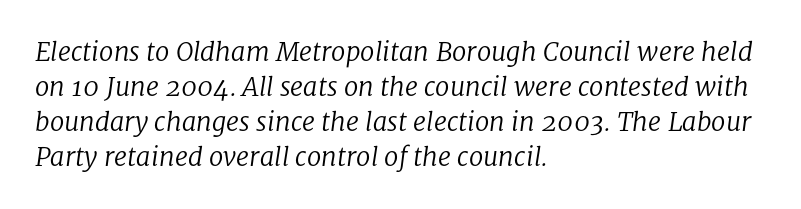
The rag falls on the right side of this text block. Anything drawn beneath the words? Only blank space. Regular leading. The rendering applies a slant to the glyphs. Is the type heavy? It reads as light-to-regular instead.
